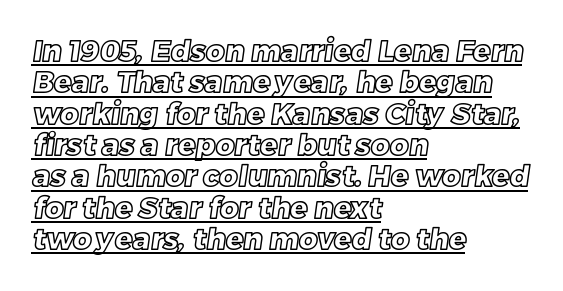
The image shows 29 px text type; set left-aligned, tight line spacing (1.08x), normal letter spacing, underlined; a large x-height.
